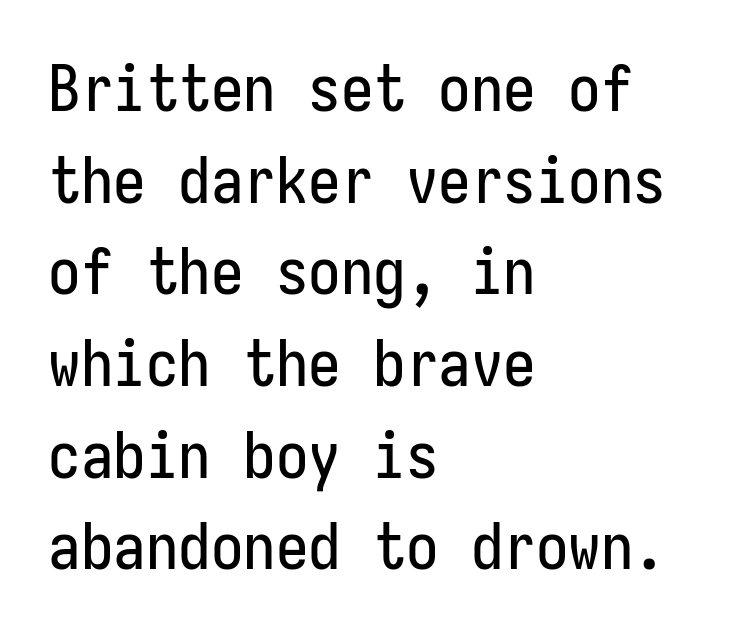
{"serif": "no", "italic": "no", "width": "condensed", "stroke_contrast": "low", "x_height": "medium", "underline": "no", "align": "left", "line_spacing": "normal", "line_spacing_ratio": 1.41, "letter_spacing": "normal", "letter_spacing_em": 0.0, "glyph_px": 65}
